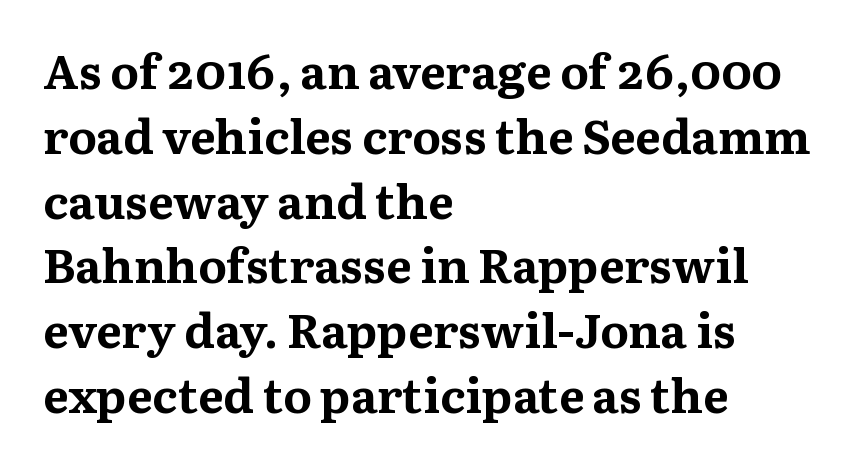
{"serif": "yes", "italic": "no", "bold": "yes", "weight": "bold", "width": "normal", "stroke_contrast": "medium", "x_height": "medium", "monospaced": "no", "underline": "no", "align": "left", "line_spacing": "normal", "line_spacing_ratio": 1.35, "letter_spacing": "normal", "letter_spacing_em": 0.0, "glyph_px": 48}
